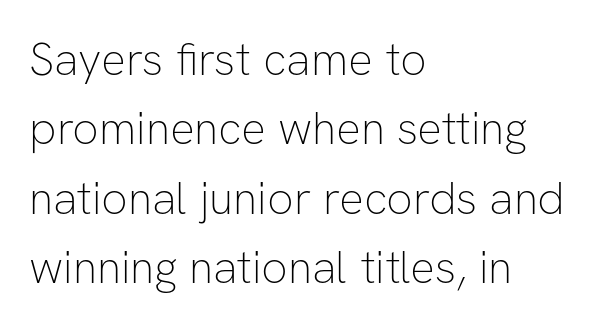
{"serif": "no", "italic": "no", "bold": "no", "weight": "thin", "width": "normal", "stroke_contrast": "low", "x_height": "medium", "monospaced": "no", "underline": "no", "align": "left", "line_spacing": "normal", "line_spacing_ratio": 1.51, "letter_spacing": "normal", "letter_spacing_em": 0.0, "glyph_px": 46}
